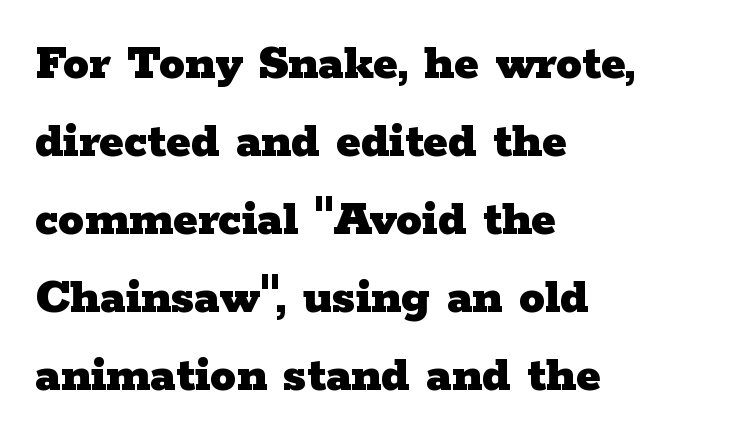
Q: Is the text bold? A: Yes.
Q: Is the text italic (slanted)? A: No, it is upright.
Q: Is the typeface a serif or a sans-serif typeface? A: Serif.
Q: Is the text underlined? A: No.
Q: How is the paragraph aligned? A: Left-aligned.
Q: Is the spacing between letters normal or unusually wide? A: Normal.
Q: Is the spacing between lines tight, normal or loose? A: Normal.
Q: Width (condensed, normal, or wide)? A: Wide.
Q: Stroke contrast? A: Low.
Q: x-height? A: Medium.
Q: Monospaced? A: No.
